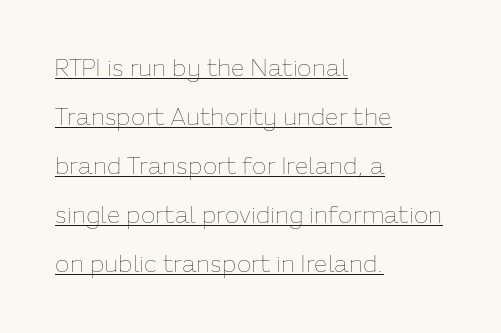
In designer terms, the underline attribute is active on this setting. Observe the ordinary spacing: letters are neighbours, not strangers. The rendering anchors every line to the left-hand side. Notice how the stems are strictly vertical — no italics here. Quick note: interline space is abundant. The typesetting does not lean heavy: it is not bold.
